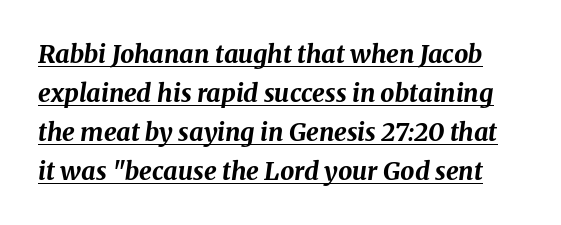
The image shows 25 px bold type, italic (leaning right); set normal line spacing (1.56x), normal letter spacing, underlined.
